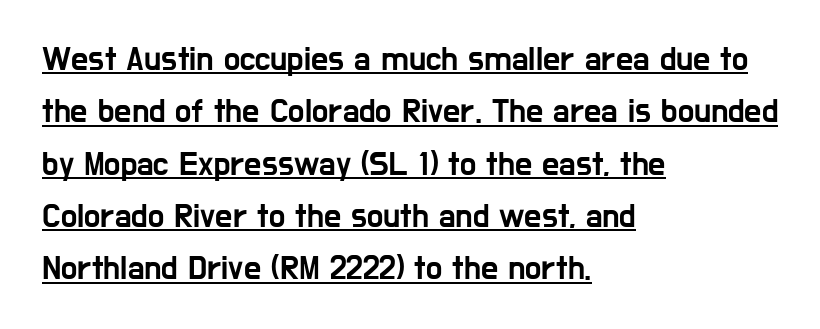
Q: Is the text italic (slanted)? A: No, it is upright.
Q: Is the typeface a serif or a sans-serif typeface? A: Sans-serif.
Q: Is the text underlined? A: Yes.
Q: How is the paragraph aligned? A: Left-aligned.
Q: Is the spacing between letters normal or unusually wide? A: Normal.
Q: Is the spacing between lines tight, normal or loose? A: Normal.
Q: Width (condensed, normal, or wide)? A: Condensed.
Q: Stroke contrast? A: Low.
Q: x-height? A: Medium.
Q: Monospaced? A: No.
